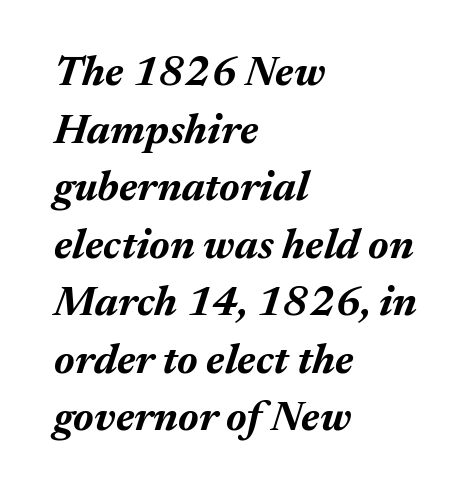
Looking at the ascenders, they clearly lean. Rows of type keep a routine distance in the vertical direction. The letters advance in unequal steps, a hallmark of proportional type. Here the glyphs are tracked normally, forming tight word shapes. The area under the type is left untouched. Strokes here are thick enough to call this a true bold.
